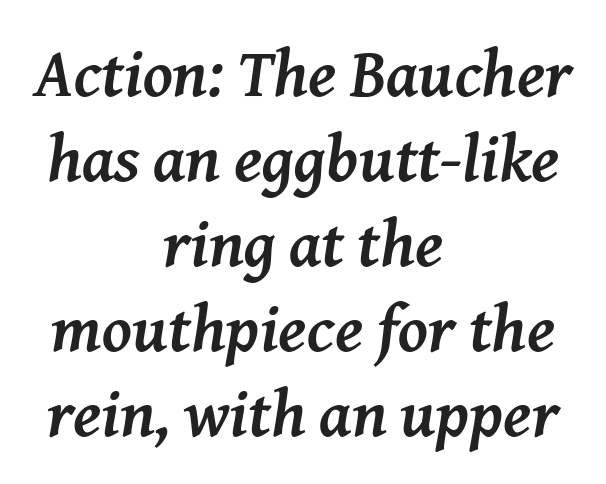
Is the block centered? Yes — each line is placed symmetrically about the middle. Font category for this specimen: serif. Look at the stroke-to-counter ratio: heavy, a bold. How would I describe the line gaps? Plain and ordinary. A typesetter would mark this as italic. The rendering uses natural spacing where letterforms have individual widths.
